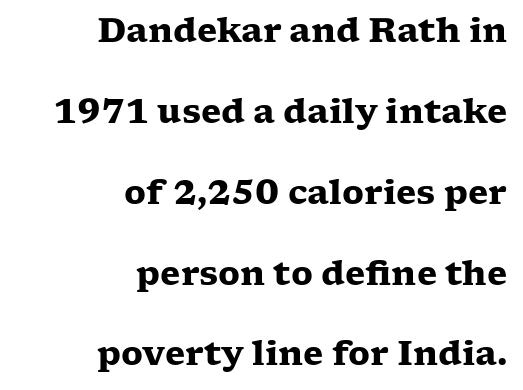
Inter-character spacing is left at the font's built-in metrics. The designer dialed line spacing up above the default. The passage shown is emphatically bold. The letters stand upright; this is a roman face.
